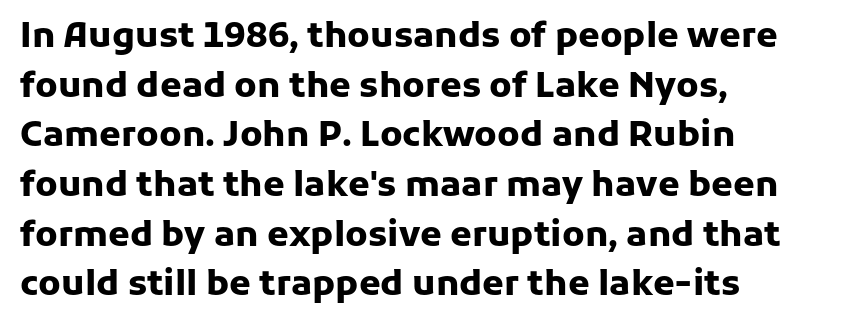
{"serif": "no", "italic": "no", "bold": "yes", "weight": "heavy", "width": "normal", "stroke_contrast": "low", "x_height": "medium", "monospaced": "no", "underline": "no", "align": "left", "line_spacing": "normal", "line_spacing_ratio": 1.42, "letter_spacing": "normal", "letter_spacing_em": 0.0, "glyph_px": 35}
